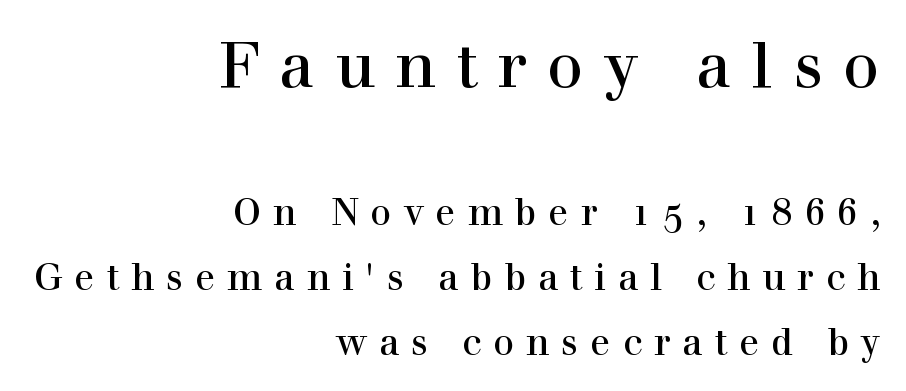
The image shows 64 px serif type, upright; set right-aligned, line spacing 1.75x, unusually wide letter spacing (+0.32 em), not underlined; the first (top) block is 1.73x larger; a medium x-height.
